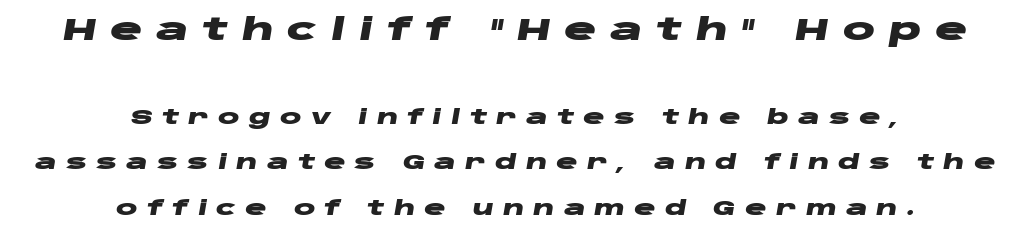
{"italic": "yes", "lean": "right", "slant_degrees": 10, "bold": "yes", "weight": "heavy", "width": "wide", "stroke_contrast": "low", "x_height": "large", "monospaced": "no", "underline": "no", "align": "center", "line_spacing": "loose", "line_spacing_ratio": 2.27, "letter_spacing": "wide", "letter_spacing_em": 0.46, "larger_block": "first", "size_ratio": 1.5, "glyph_px": 30}
